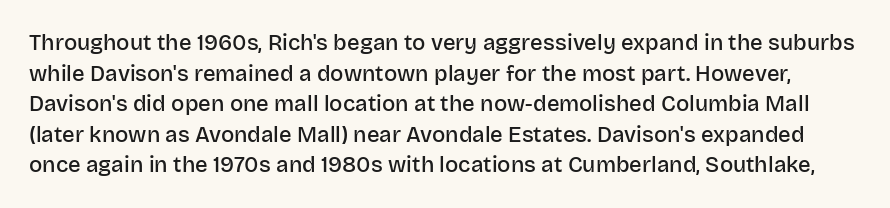
Q: Is the text bold? A: Semi-bold.
Q: Is the text italic (slanted)? A: No, it is upright.
Q: Is the text underlined? A: No.
Q: Is the spacing between letters normal or unusually wide? A: Normal.
Q: Is the spacing between lines tight, normal or loose? A: Normal.
